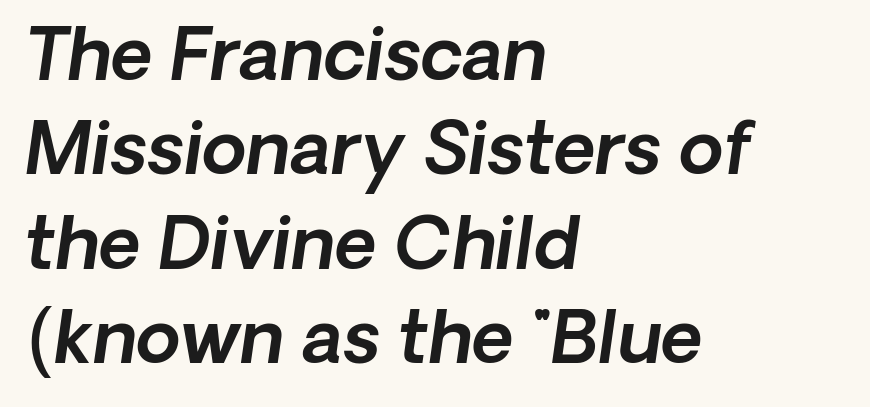
Horizontal alignment here is leftward, the default for most running prose. Plain, unruled lines of type. Students, observe: this is what conventionally led text looks like. The passage shown is typed in a proportional face where columns would drift. An italicized treatment has been applied to the whole sample.
